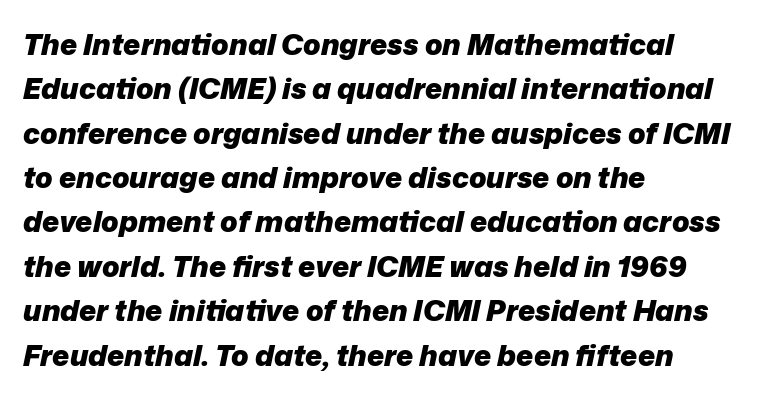
Q: Is the text bold? A: Yes.
Q: Is the text italic (slanted)? A: Yes, it leans right by about 12 degrees.
Q: Is the text underlined? A: No.
Q: How is the paragraph aligned? A: Left-aligned.
Q: Is the spacing between letters normal or unusually wide? A: Normal.
Q: Is the spacing between lines tight, normal or loose? A: Normal.
Q: Width (condensed, normal, or wide)? A: Normal.
Q: Stroke contrast? A: Low.
Q: x-height? A: Medium.
Q: Monospaced? A: No.
